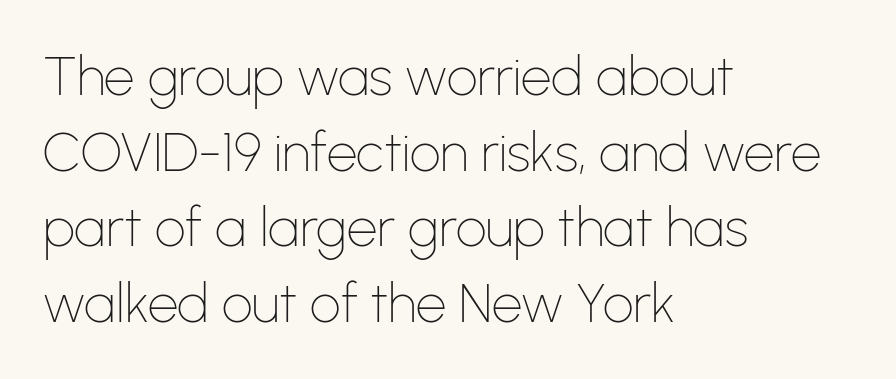
Regarding serifs, this sample does without them. The lines sit at an ordinary, default distance from one another. These lines stack with their left ends in a neat column. Character widths vary here, with narrow letters taking less room than wide ones. The face looks like a standard text weight, possibly lighter. Decoration check: the copy has no underline.
